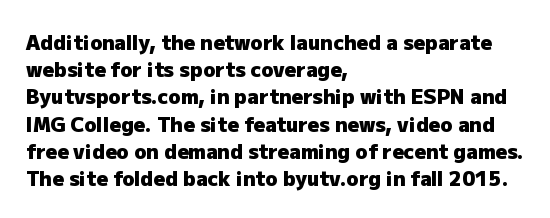
Vertical strokes here are truly vertical. Line spacing here is normal. The rendering anchors every line to the left-hand side. Short note: letters normally spaced. Has an underline been added? It has not. The sample has been set heavy, in full bold.
